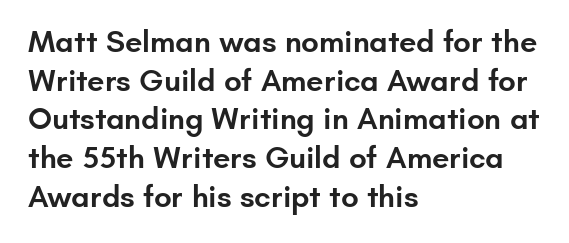
Each letter's strokes conclude bluntly, with no projecting serifs. The face used here is rendered with its standard letterfit. If you measured baseline to baseline, you'd find a middling distance. On the weight axis this lands at semibold, roughly 600.
